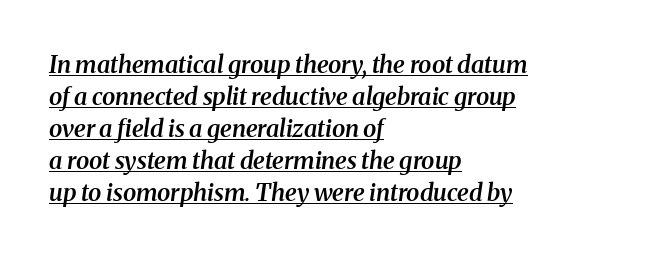
The rendering uses the underline text-decoration. The line-height multiplier appears to be the usual default. Line beginnings align vertically; line endings do not. What weight is shown? A semibold, between regular and bold. The font's italic variant was chosen for this text. Standard letterfit; no display-style spreading of the glyphs.
